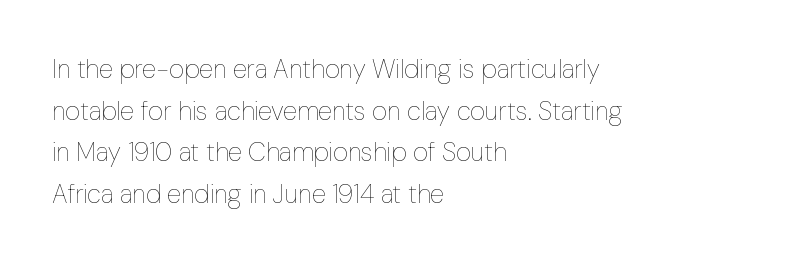
Rule under the text: the space is simply empty. One-word summary of the alignment: left. Stroke thickness stays within the range of a standard reading face or lighter. Rows of type keep a routine distance in the vertical direction. Ascenders rise straight up at ninety degrees. The tracking reads as untouched default to a designer's eye.
